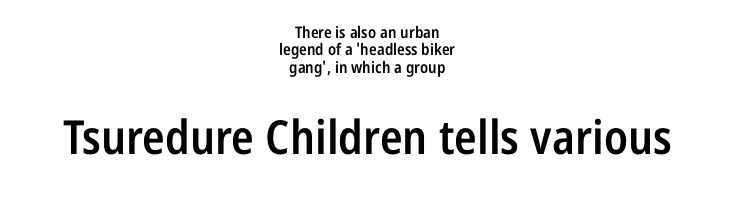
The image shows 47 px semibold, condensed sans-serif type, upright; set centered, tight line spacing (1.08x), normal letter spacing, not underlined; the second (bottom) block is 2.94x larger; low stroke contrast and a medium x-height.
